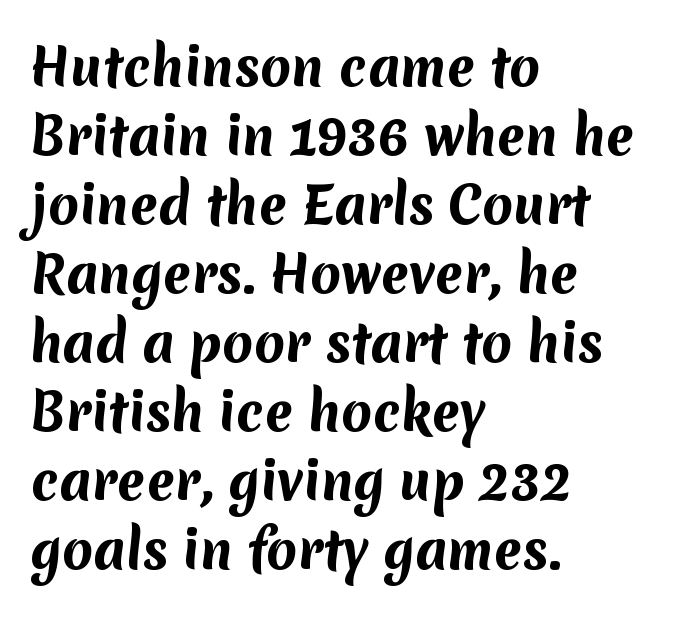
Q: Is the text bold? A: Yes.
Q: Is the typeface a serif or a sans-serif typeface? A: Sans-serif.
Q: Is the text underlined? A: No.
Q: How is the paragraph aligned? A: Left-aligned.
Q: Is the spacing between letters normal or unusually wide? A: Normal.
Q: Is the spacing between lines tight, normal or loose? A: Normal.
Q: Width (condensed, normal, or wide)? A: Normal.
Q: Stroke contrast? A: Medium.
Q: x-height? A: Medium.
Q: Monospaced? A: No.
